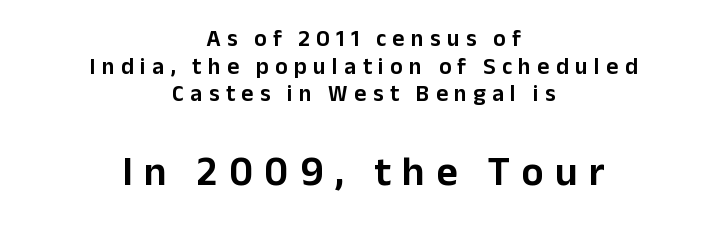
Q: Is the text italic (slanted)? A: No, it is upright.
Q: Is the typeface a serif or a sans-serif typeface? A: Sans-serif.
Q: Is the text underlined? A: No.
Q: How is the paragraph aligned? A: Centered.
Q: Is the spacing between letters normal or unusually wide? A: Unusually wide.
Q: Which block of text is set in a larger size, the first (top) or the second (bottom)? A: The second (bottom) one.
Q: Width (condensed, normal, or wide)? A: Normal.
Q: Stroke contrast? A: Low.
Q: x-height? A: Medium.
Q: Monospaced? A: No.
